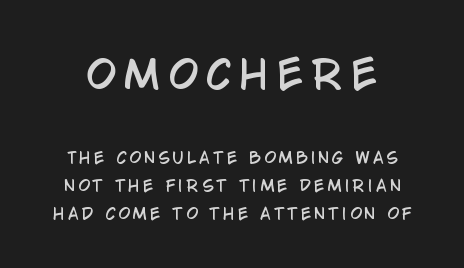
Q: Is the text italic (slanted)? A: No, it is upright.
Q: Is the typeface a serif or a sans-serif typeface? A: Sans-serif.
Q: Is the text underlined? A: No.
Q: Is the spacing between letters normal or unusually wide? A: Unusually wide.
Q: Which block of text is set in a larger size, the first (top) or the second (bottom)? A: The first (top) one.
Q: Width (condensed, normal, or wide)? A: Condensed.
Q: Stroke contrast? A: Low.
Q: x-height? A: Large.
Q: Monospaced? A: No.
